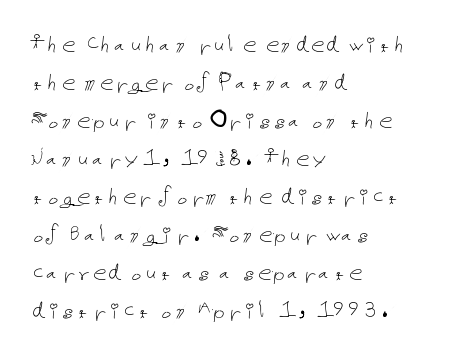
The image shows 27 px text type, upright; set left-aligned, normal line spacing (1.41x), normal letter spacing, not underlined.
